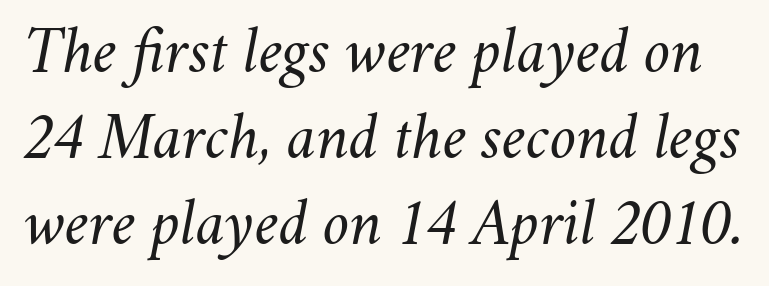
{"italic": "yes", "lean": "right", "slant_degrees": 11, "bold": "no", "weight": "regular", "width": "normal", "stroke_contrast": "medium", "x_height": "small", "monospaced": "no", "underline": "no", "line_spacing": "normal", "line_spacing_ratio": 1.32, "letter_spacing": "normal", "letter_spacing_em": 0.0, "glyph_px": 65}
